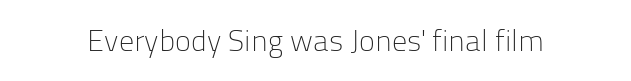
{"serif": "no", "italic": "no", "bold": "no", "weight": "light", "width": "normal", "stroke_contrast": "low", "x_height": "medium", "monospaced": "no", "underline": "no", "letter_spacing": "normal", "letter_spacing_em": 0.0, "glyph_px": 30}
